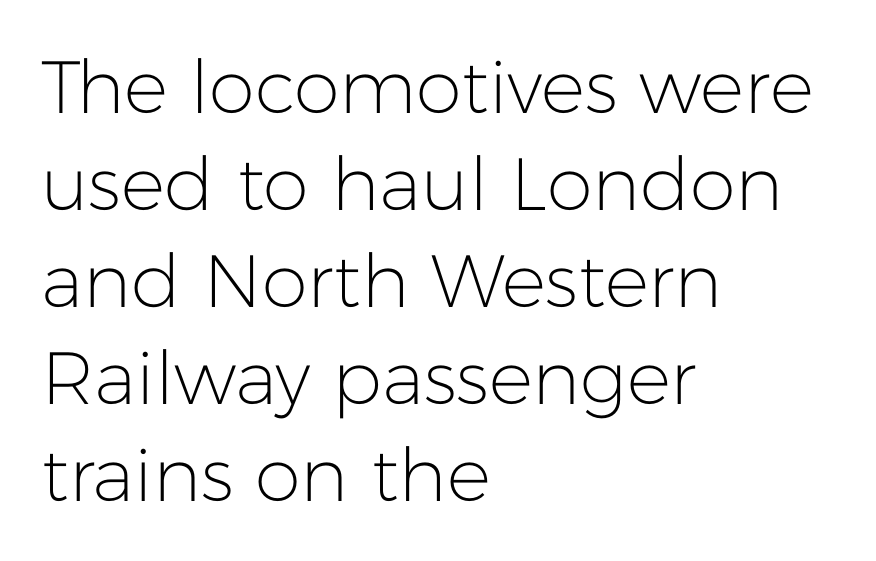
Weight class: somewhere from thin through regular. Varying glyph widths throughout — classic text-font behaviour. The lines are quadded left. Unlike italic type, these characters show no tilt at all. The line texture is even and compact thanks to regular tracking. The baseline area is clear.
